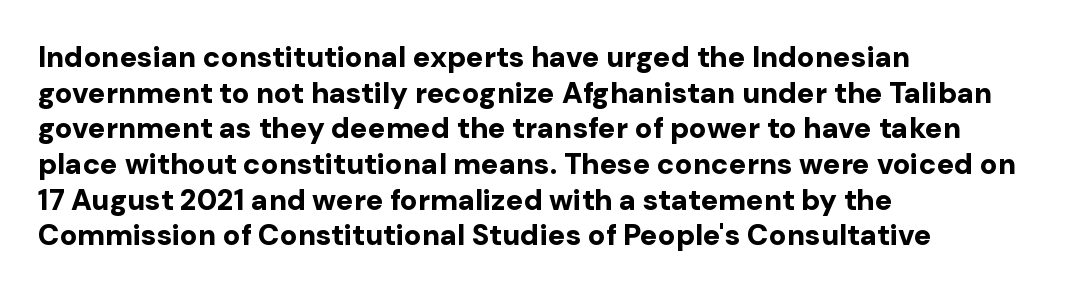
Q: Is the text bold? A: Yes.
Q: Is the text italic (slanted)? A: No, it is upright.
Q: Is the typeface a serif or a sans-serif typeface? A: Sans-serif.
Q: Is the text underlined? A: No.
Q: How is the paragraph aligned? A: Left-aligned.
Q: Is the spacing between letters normal or unusually wide? A: Normal.
Q: Width (condensed, normal, or wide)? A: Normal.
Q: Stroke contrast? A: Low.
Q: x-height? A: Medium.
Q: Monospaced? A: No.
